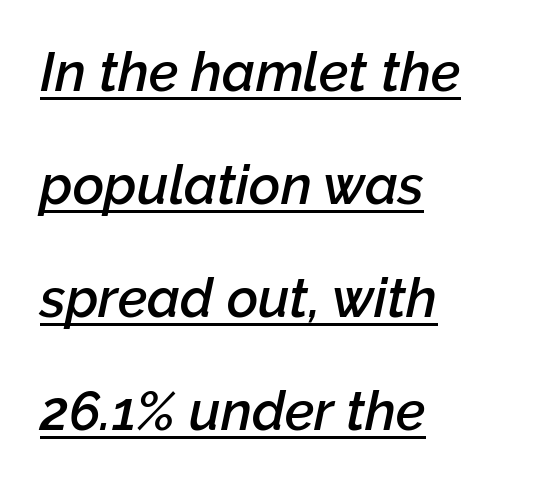
The image shows 54 px semibold type, italic (leaning right); set left-aligned, loose line spacing (2.09x), normal letter spacing, underlined; low stroke contrast and a medium x-height.
